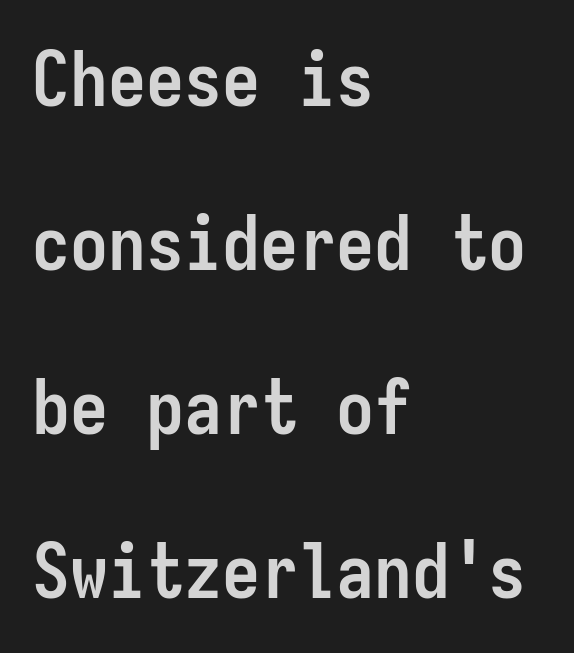
The image shows 76 px semibold, condensed sans-serif type, upright, monospaced; set left-aligned, loose line spacing (2.16x), normal letter spacing, not underlined; low stroke contrast and a medium x-height.
